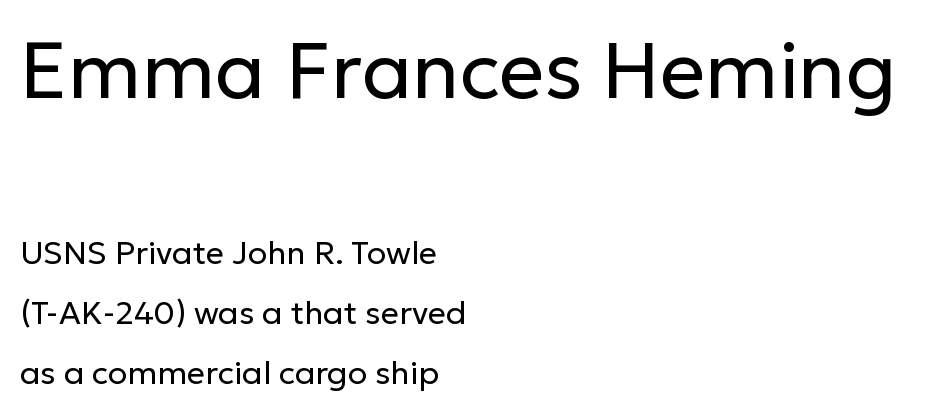
Stroke terminals: plain, sans-serif. You could not count columns in this text — the font is proportionally spaced. Horizontally, the lines are justified to the leading edge only. Large over small — that's the arrangement of the two blocks here. Posture: upright roman.
